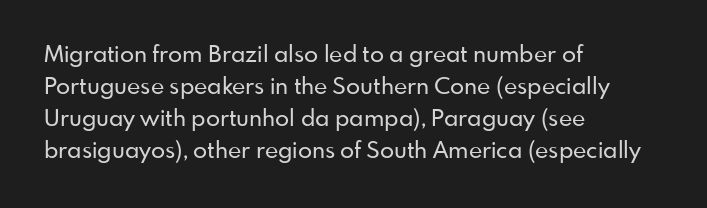
{"italic": "no", "underline": "no", "align": "left", "line_spacing": "normal", "line_spacing_ratio": 1.39, "letter_spacing": "normal", "letter_spacing_em": 0.0, "glyph_px": 23}
